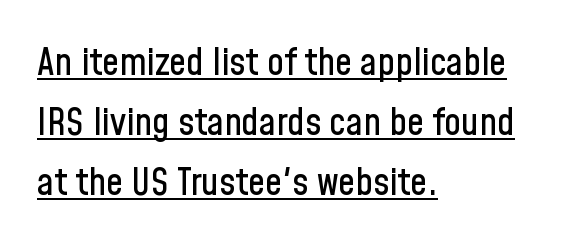
The image shows 38 px condensed sans-serif type, upright; set left-aligned, normal line spacing (1.58x), normal letter spacing, underlined; low stroke contrast and a medium x-height.
